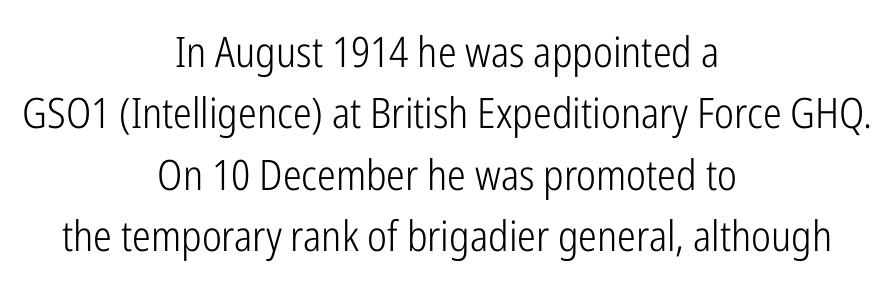
{"serif": "no", "italic": "no", "bold": "no", "weight": "light", "width": "condensed", "stroke_contrast": "low", "x_height": "medium", "monospaced": "no", "underline": "no", "align": "center", "line_spacing": "normal", "line_spacing_ratio": 1.46, "letter_spacing": "normal", "letter_spacing_em": 0.0, "glyph_px": 42}
